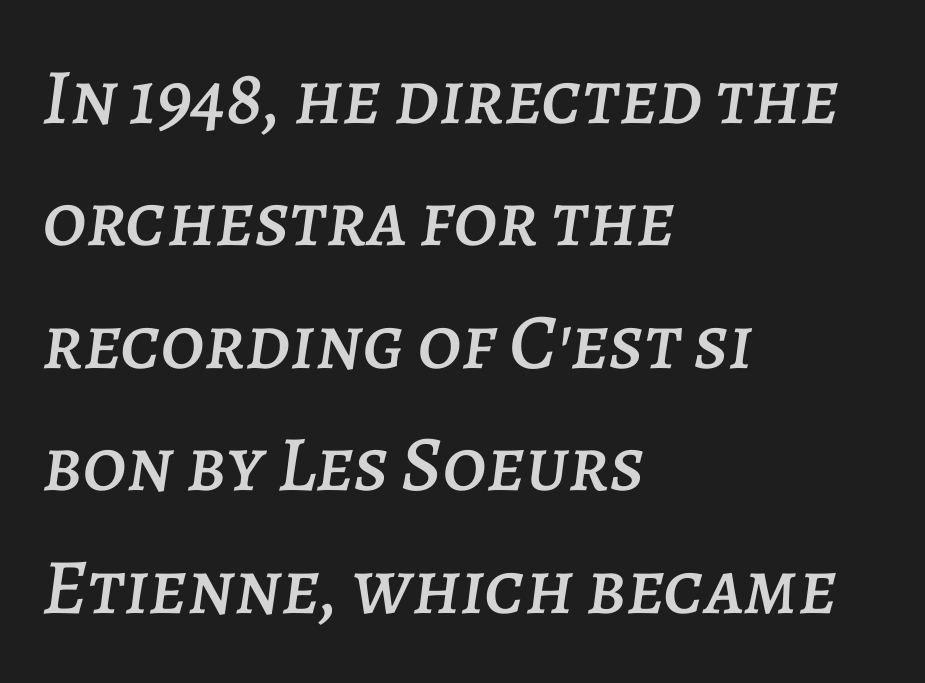
The image shows 79 px text type, italic (leaning right); set left-aligned, normal line spacing (1.55x), normal letter spacing, not underlined; low stroke contrast and a large x-height.
